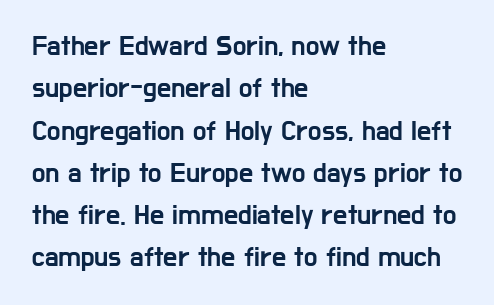
Q: Is the text italic (slanted)? A: No, it is upright.
Q: Is the typeface a serif or a sans-serif typeface? A: Sans-serif.
Q: Is the text underlined? A: No.
Q: How is the paragraph aligned? A: Left-aligned.
Q: Is the spacing between letters normal or unusually wide? A: Normal.
Q: Is the spacing between lines tight, normal or loose? A: Normal.
Q: Width (condensed, normal, or wide)? A: Condensed.
Q: Stroke contrast? A: Low.
Q: x-height? A: Medium.
Q: Monospaced? A: No.
